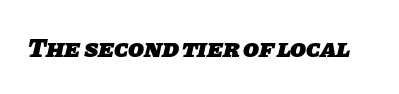
Set as a true bold cut, around the 700 mark. No word sits above an underline. Nothing unusual about the tracking: characters are spaced as the font intends.
